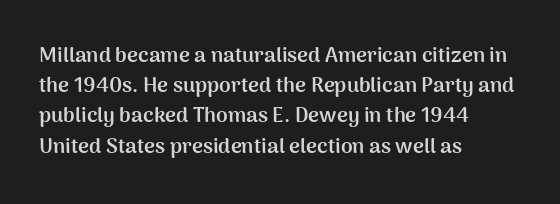
{"italic": "no", "bold": "yes", "underline": "no", "align": "left", "line_spacing": "normal", "line_spacing_ratio": 1.44, "letter_spacing": "normal", "letter_spacing_em": 0.0, "glyph_px": 21}
